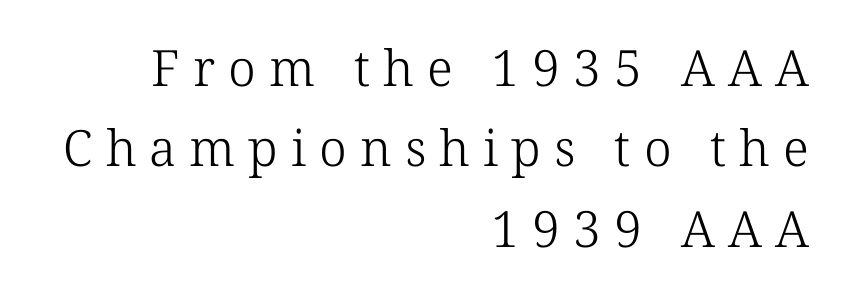
{"serif": "yes", "italic": "no", "bold": "no", "weight": "light", "width": "normal", "stroke_contrast": "low", "x_height": "medium", "monospaced": "no", "underline": "no", "align": "right", "line_spacing": "normal", "line_spacing_ratio": 1.61, "letter_spacing": "wide", "letter_spacing_em": 0.26, "glyph_px": 50}
